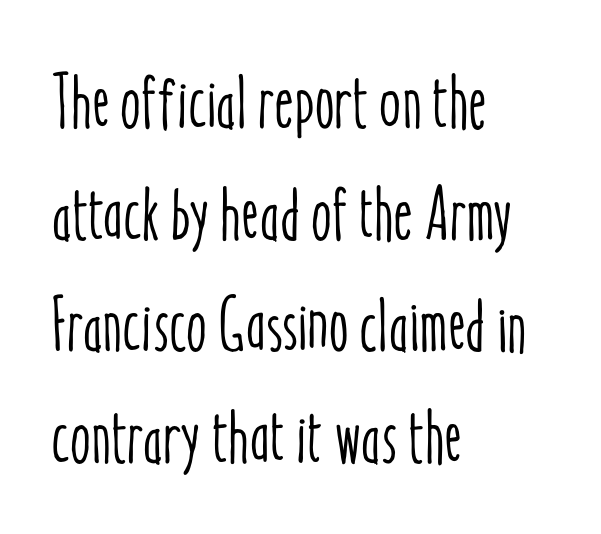
The image shows 75 px condensed type, upright; set left-aligned, normal line spacing (1.49x), normal letter spacing, not underlined; low stroke contrast and a medium x-height.
